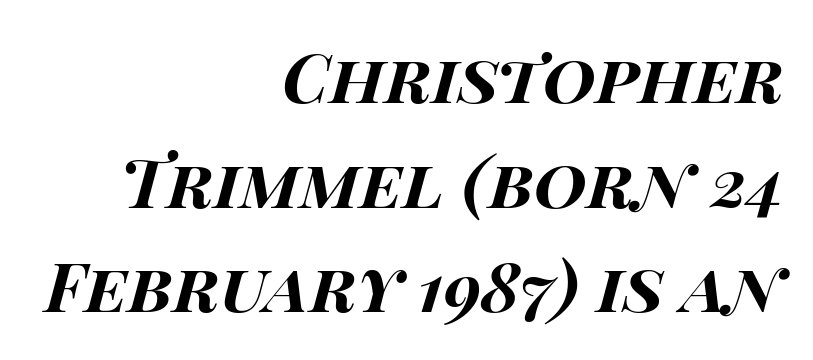
A full-strength bold gives these letters their thick strokes. Is the type slanted? Yes — the strokes lean at a clear angle. Notice how descenders clear the ascenders below comfortably — that's standard leading. Leftover space on each line is placed entirely before the opening word. The zone under the glyphs is completely vacant. This sample has the flowing, uneven cadence of proportional lettering.
